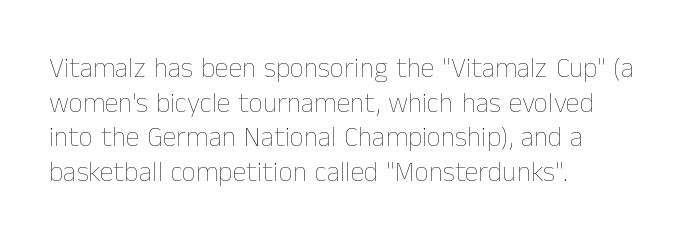
The image shows 28 px thin type, upright; set left-aligned, line spacing 1.24x, normal letter spacing, not underlined; low stroke contrast and a medium x-height.
